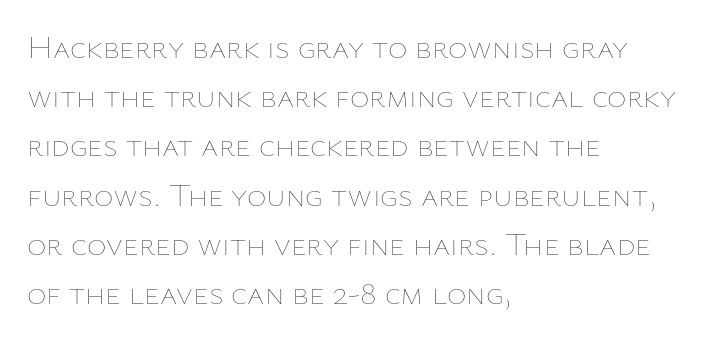
Proportional: the letters do not fall into vertical columns. Each row of text sits above clean, open space. These lines are set flush left with a ragged right edge. Spacing between characters is what you'd get straight out of the box.
